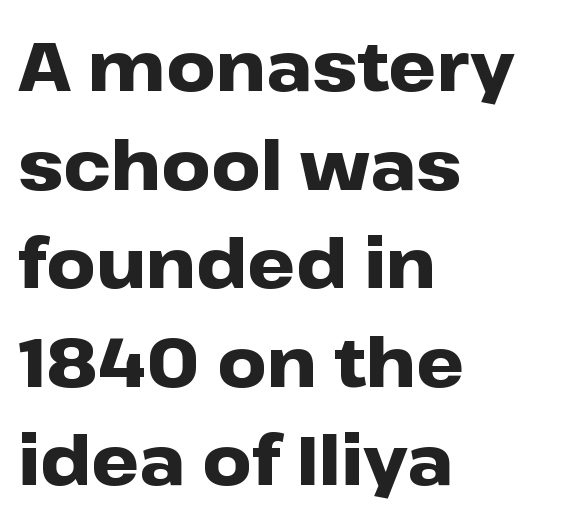
Proportional: the letters do not fall into vertical columns. Posture: upright roman. The paragraph has a hard left edge and a soft right edge. Honestly, there is no underline to notice here at all.
